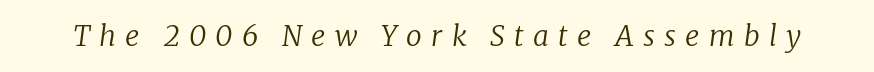
The image shows 28 px regular-weight serif type, italic (leaning right); set unusually wide letter spacing (+0.33 em), not underlined; low stroke contrast and a medium x-height.
